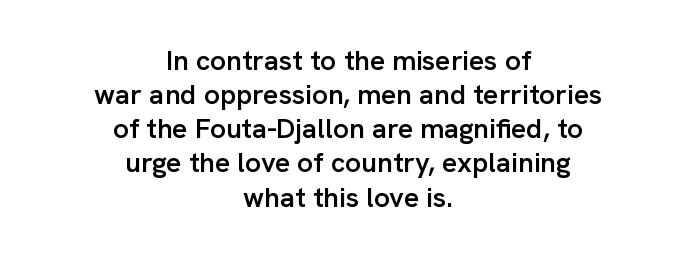
{"serif": "no", "italic": "no", "bold": "semi", "weight": "semibold", "width": "normal", "stroke_contrast": "low", "x_height": "medium", "monospaced": "no", "underline": "no", "align": "center", "line_spacing_ratio": 1.22, "letter_spacing": "normal", "letter_spacing_em": 0.0, "glyph_px": 28}
